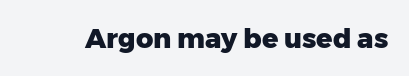
What stands out about the letter spacing? Nothing — it is the standard amount. No italicization has been applied; the sample stays upright. The gap between lines stays unmarked. Thick stems and heavy bowls — unmistakably bold.
